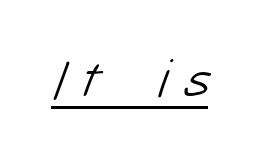
Q: Is the text bold? A: No.
Q: Is the typeface a serif or a sans-serif typeface? A: Sans-serif.
Q: Is the text underlined? A: Yes.
Q: Is the spacing between letters normal or unusually wide? A: Unusually wide.
Q: Width (condensed, normal, or wide)? A: Normal.
Q: Stroke contrast? A: Low.
Q: x-height? A: Medium.
Q: Monospaced? A: No.
